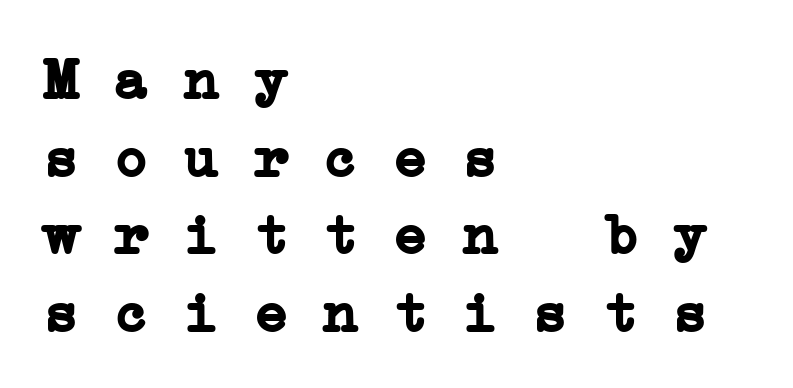
Standard letterfit; no display-style spreading of the glyphs. The lines are quadded left. A typesetter would call this monospace, since all characters share one set width. Does the leading feel generous? No, just average.
